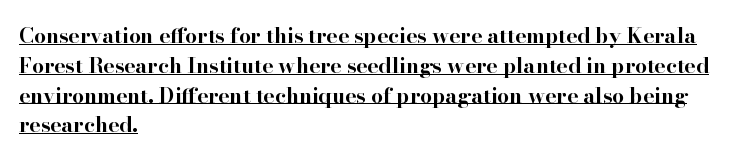
The image shows 21 px bold type, upright; set left-aligned, normal line spacing (1.42x), normal letter spacing, underlined.
